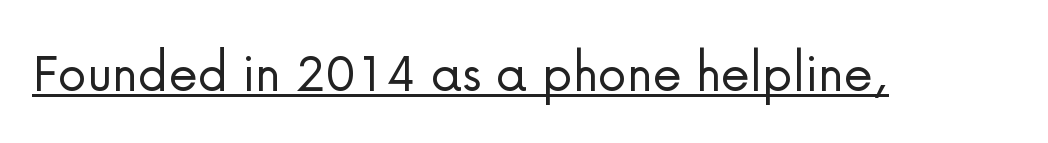
Q: Is the text bold? A: No.
Q: Is the text italic (slanted)? A: No, it is upright.
Q: Is the typeface a serif or a sans-serif typeface? A: Sans-serif.
Q: Is the text underlined? A: Yes.
Q: Is the spacing between letters normal or unusually wide? A: Normal.
Q: Width (condensed, normal, or wide)? A: Normal.
Q: Stroke contrast? A: Low.
Q: x-height? A: Medium.
Q: Monospaced? A: No.
